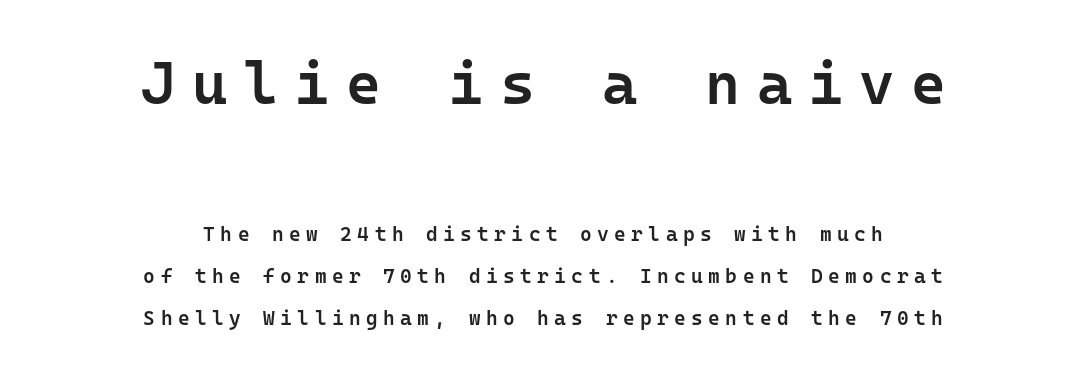
Note: larger setting up top, smaller setting below. Each line is balanced around a shared central axis. A typesetter would call this monospace, since all characters share one set width. Is the type bold? Partly — it's a semibold, heavier than regular but not fully bold. The string is rendered with underlining switched off. Italic? Not at all — the glyphs are vertical.
